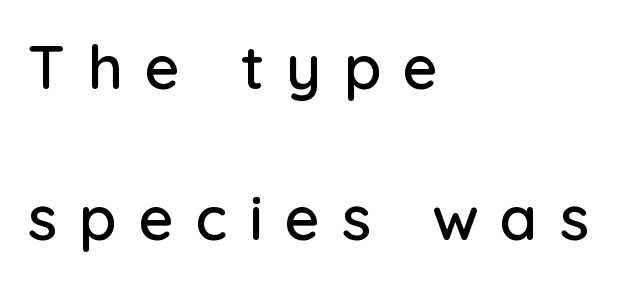
The typesetter chose a ragged-right arrangement here. Unmarked baselines from the first word to the last. Are there feet on the stems? There aren't — it's a sans. A typesetter would call this leading open, well beyond the default. Characters remain perfectly vertical along every line. Each letter keeps its own natural width here, so spacing adapts to shape.
